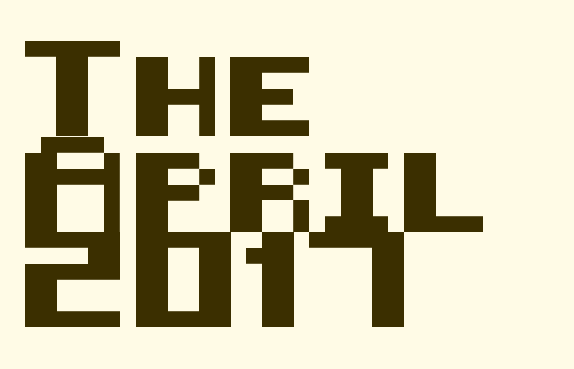
Q: Is the text italic (slanted)? A: No, it is upright.
Q: Is the typeface a serif or a sans-serif typeface? A: Sans-serif.
Q: Is the text underlined? A: No.
Q: How is the paragraph aligned? A: Left-aligned.
Q: Is the spacing between letters normal or unusually wide? A: Normal.
Q: Width (condensed, normal, or wide)? A: Normal.
Q: Stroke contrast? A: Medium.
Q: x-height? A: Large.
